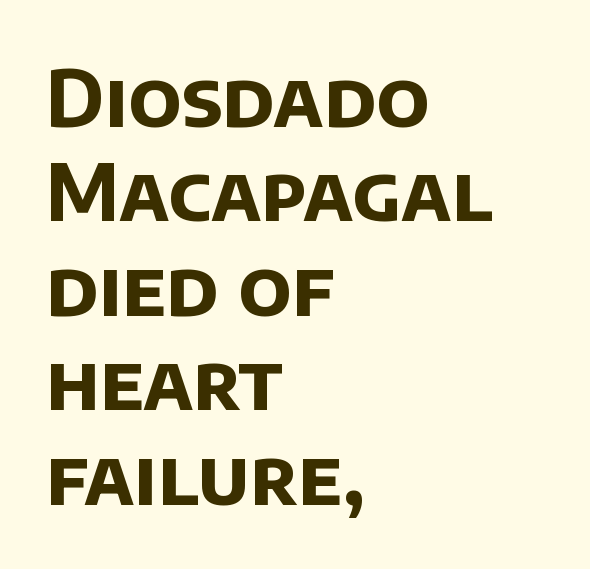
Q: Is the text bold? A: Yes.
Q: Is the typeface a serif or a sans-serif typeface? A: Sans-serif.
Q: Is the text underlined? A: No.
Q: How is the paragraph aligned? A: Left-aligned.
Q: Is the spacing between letters normal or unusually wide? A: Normal.
Q: Width (condensed, normal, or wide)? A: Normal.
Q: Stroke contrast? A: Low.
Q: x-height? A: Large.
Q: Monospaced? A: No.
